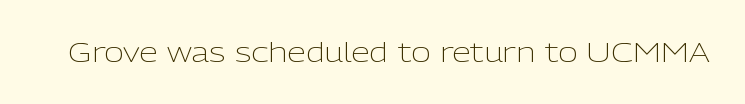
{"italic": "no", "bold": "no", "underline": "no", "letter_spacing": "normal", "letter_spacing_em": 0.0, "glyph_px": 27}
